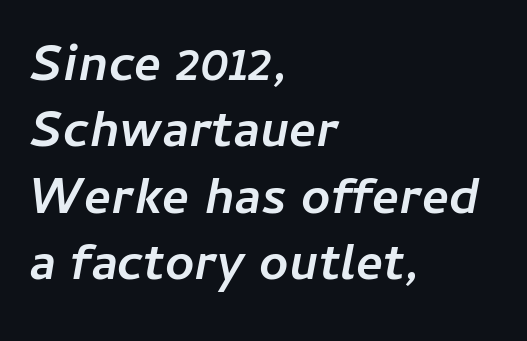
Plain, unruled lines of type. Inter-character spacing is left at the font's built-in metrics. Notice how the passage keeps a crisp vertical edge on the left only. The letters are bold, with thick, heavy strokes. The rows are spaced the way most documents space them. A typesetter would mark this as italic.
